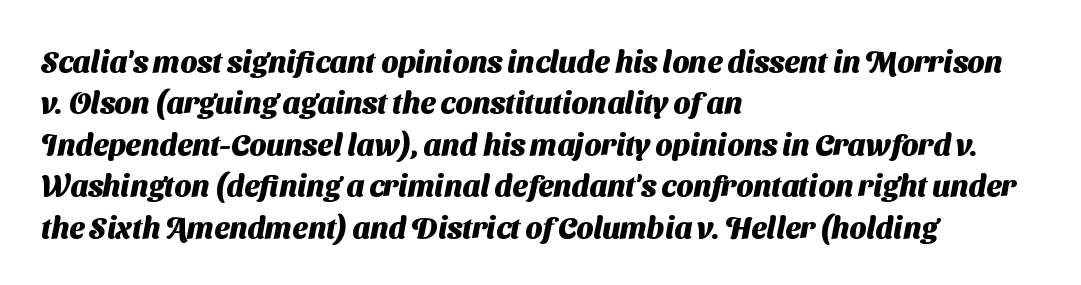
The image shows 30 px heavy sans-serif type; set left-aligned, normal line spacing (1.38x), normal letter spacing, not underlined; medium stroke contrast and a medium x-height.
